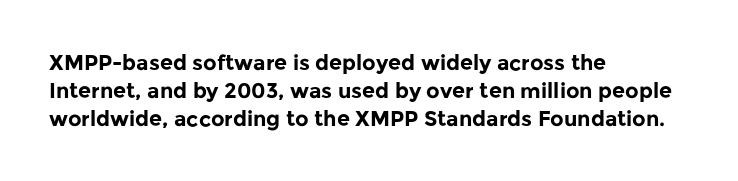
{"italic": "no", "bold": "yes", "underline": "no", "align": "left", "line_spacing": "normal", "line_spacing_ratio": 1.33, "letter_spacing": "normal", "letter_spacing_em": 0.0, "glyph_px": 21}
